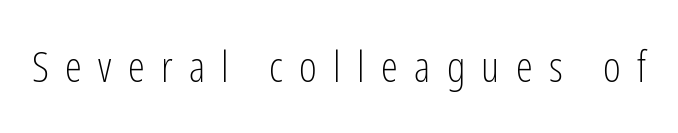
The image shows 43 px light, condensed sans-serif type, upright; set unusually wide letter spacing (+0.38 em), not underlined; low stroke contrast and a medium x-height.
